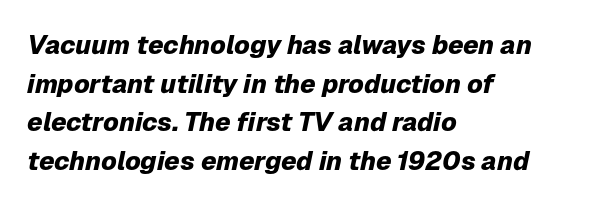
On the weight axis this lands at bold, roughly 700. These lines are set flush left with a ragged right edge. The passage shown stacks its lines at a standard gap. Nobody drew a line under any word here.
